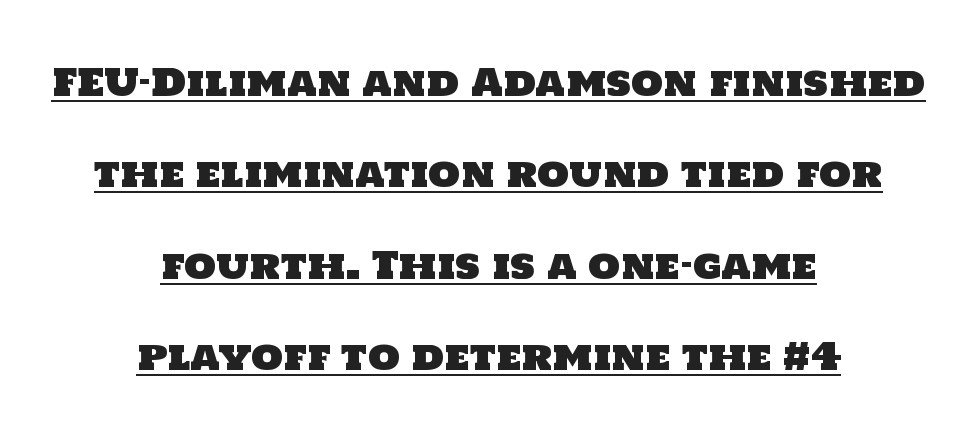
{"serif": "no", "width": "normal", "stroke_contrast": "low", "x_height": "large", "monospaced": "no", "underline": "yes", "align": "center", "line_spacing": "loose", "line_spacing_ratio": 2.47, "letter_spacing": "normal", "letter_spacing_em": 0.0, "glyph_px": 37}
